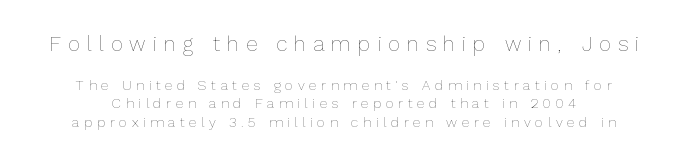
Q: Is the text bold? A: No.
Q: Is the text italic (slanted)? A: No, it is upright.
Q: Is the text underlined? A: No.
Q: Is the spacing between letters normal or unusually wide? A: Unusually wide.
Q: Is the spacing between lines tight, normal or loose? A: Normal.
Q: Which block of text is set in a larger size, the first (top) or the second (bottom)? A: The first (top) one.
